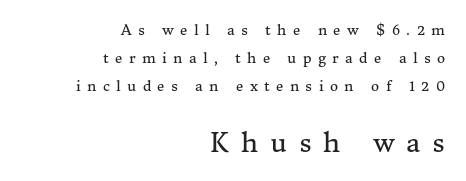
The image shows 26 px text type, upright; set right-aligned, loose line spacing (2.0x), unusually wide letter spacing (+0.46 em), not underlined; the second (bottom) block is 1.86x larger.
